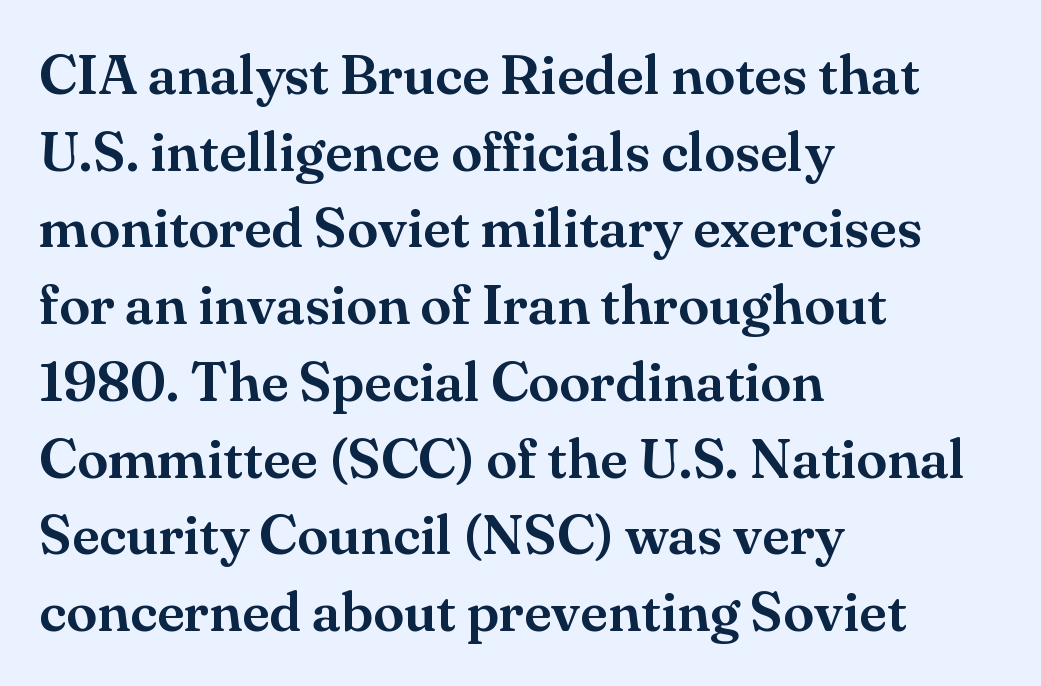
Q: Is the text italic (slanted)? A: No, it is upright.
Q: Is the typeface a serif or a sans-serif typeface? A: Serif.
Q: Is the text underlined? A: No.
Q: How is the paragraph aligned? A: Left-aligned.
Q: Is the spacing between letters normal or unusually wide? A: Normal.
Q: Is the spacing between lines tight, normal or loose? A: Normal.
Q: Width (condensed, normal, or wide)? A: Normal.
Q: Stroke contrast? A: Medium.
Q: x-height? A: Small.
Q: Monospaced? A: No.
